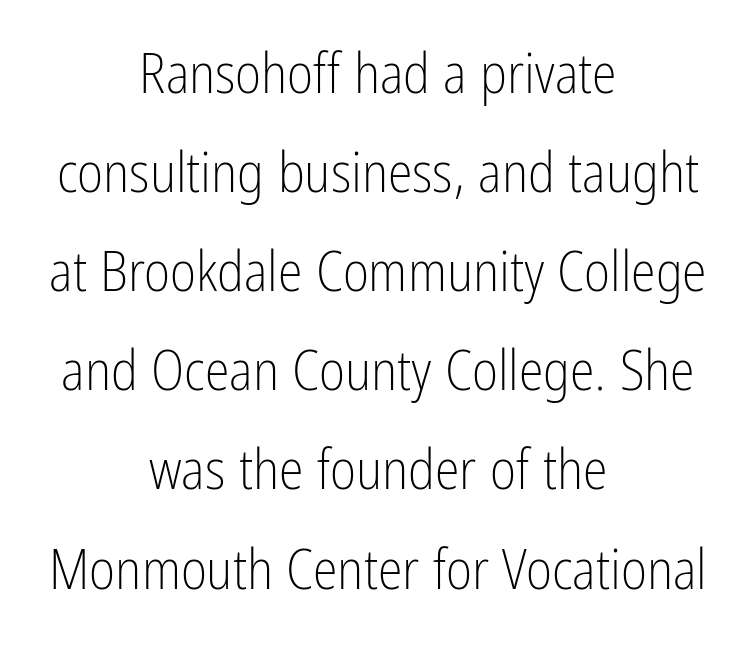
Q: Is the text bold? A: No.
Q: Is the text italic (slanted)? A: No, it is upright.
Q: Is the typeface a serif or a sans-serif typeface? A: Sans-serif.
Q: Is the text underlined? A: No.
Q: How is the paragraph aligned? A: Centered.
Q: Is the spacing between letters normal or unusually wide? A: Normal.
Q: Width (condensed, normal, or wide)? A: Condensed.
Q: Stroke contrast? A: Low.
Q: x-height? A: Medium.
Q: Monospaced? A: No.
